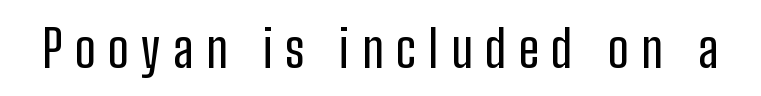
The image shows 51 px condensed sans-serif type, upright; set unusually wide letter spacing (+0.24 em), not underlined; low stroke contrast and a medium x-height.
